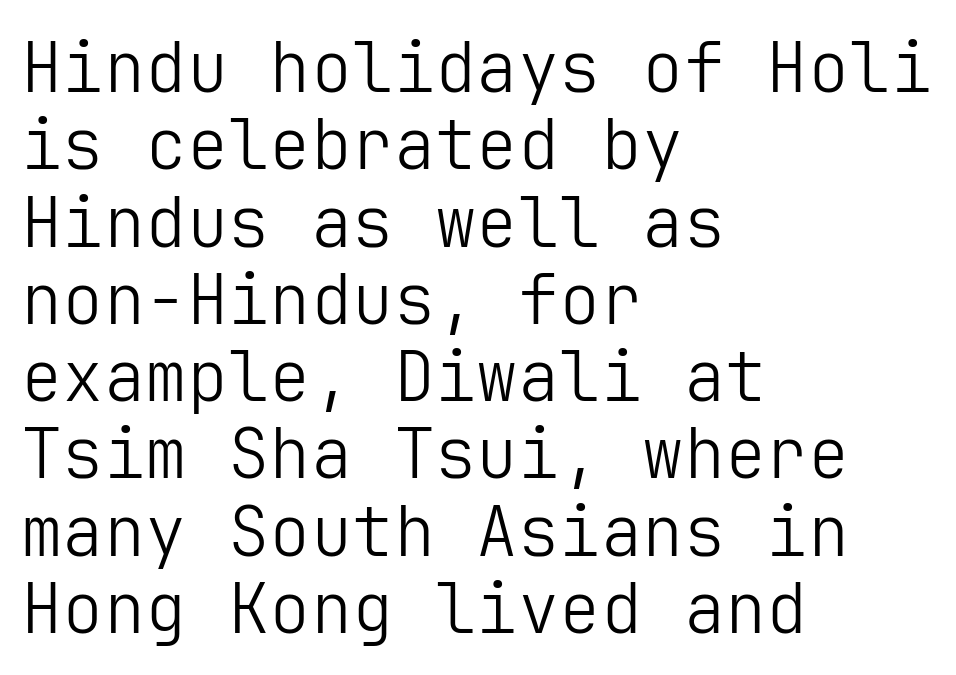
Successive baselines arrive quickly, one right under another. Each word holds together tightly as a unit, with standard inter-letter gaps. Just letters on the line, the space beneath them empty. Counters stay open thanks to moderate or lighter strokes.
